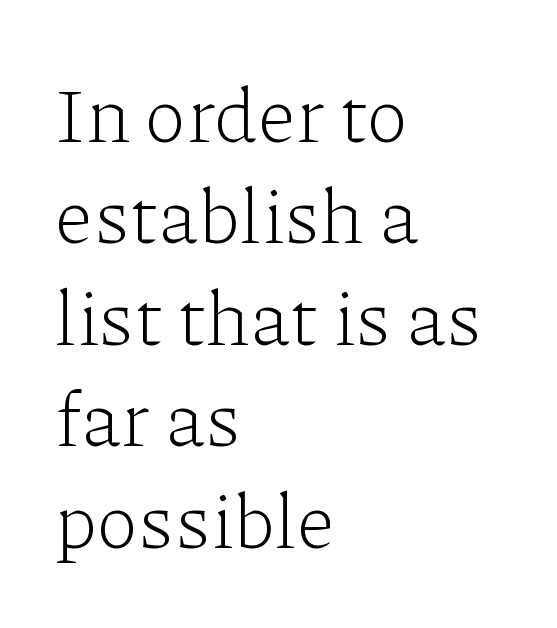
The image shows 78 px light serif type, upright; set left-aligned, normal line spacing (1.3x), normal letter spacing, not underlined; low stroke contrast and a medium x-height.
